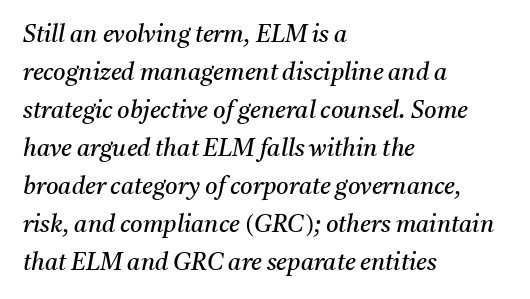
The image shows 24 px text type, italic (leaning right); set left-aligned, normal line spacing (1.58x), normal letter spacing, not underlined.
